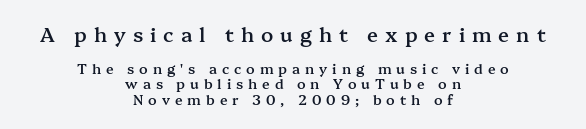
The lines are packed closely together with very little leading. Lines of text with bare space underneath. Do the letters lean? They stand straight. In terms of weight, the rendering is demibold, just under bold. Is the letter spacing exaggerated? Yes — the characters are pushed far apart.
